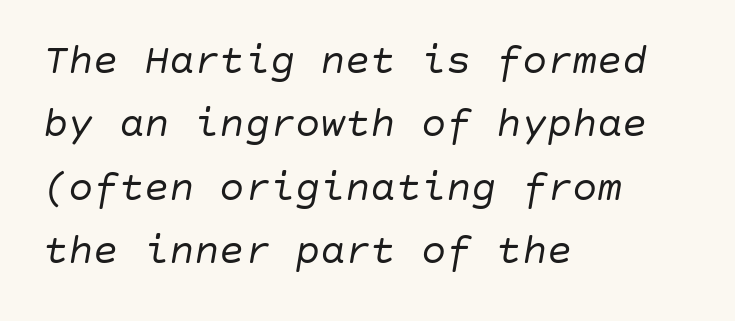
Q: Is the text bold? A: No.
Q: Is the text italic (slanted)? A: Yes, it leans right by about 10 degrees.
Q: Is the text underlined? A: No.
Q: How is the paragraph aligned? A: Left-aligned.
Q: Is the spacing between letters normal or unusually wide? A: Normal.
Q: Is the spacing between lines tight, normal or loose? A: Normal.
Q: Width (condensed, normal, or wide)? A: Normal.
Q: Stroke contrast? A: Low.
Q: x-height? A: Large.
